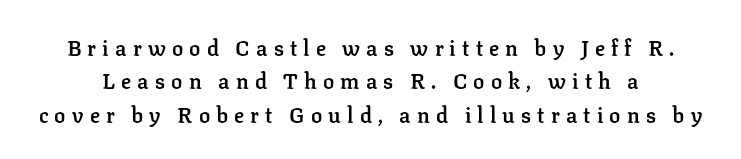
Q: Is the text bold? A: Semi-bold.
Q: Is the text italic (slanted)? A: No, it is upright.
Q: Is the text underlined? A: No.
Q: Is the spacing between letters normal or unusually wide? A: Unusually wide.
Q: Is the spacing between lines tight, normal or loose? A: Normal.
